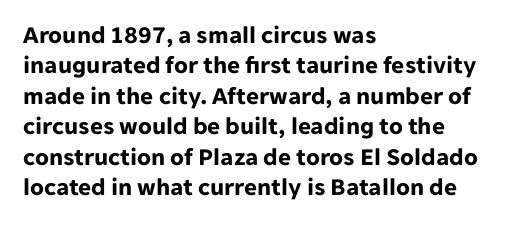
Q: Is the text bold? A: Yes.
Q: Is the text italic (slanted)? A: No, it is upright.
Q: Is the text underlined? A: No.
Q: How is the paragraph aligned? A: Left-aligned.
Q: Is the spacing between letters normal or unusually wide? A: Normal.
